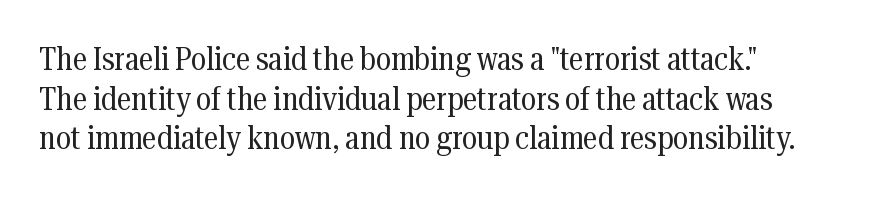
{"serif": "yes", "italic": "no", "bold": "no", "weight": "regular", "width": "condensed", "stroke_contrast": "medium", "x_height": "medium", "monospaced": "no", "underline": "no", "line_spacing_ratio": 1.2, "letter_spacing": "normal", "letter_spacing_em": 0.0, "glyph_px": 33}
